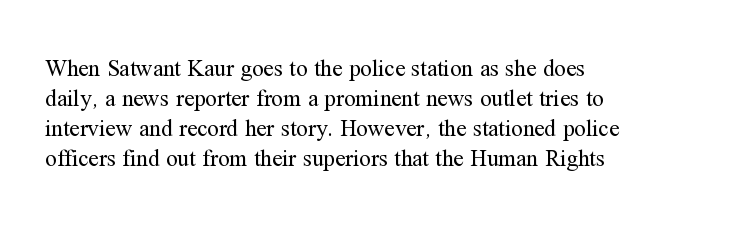
The image shows 23 px text type, upright; set left-aligned, normal line spacing (1.31x), normal letter spacing, not underlined.
